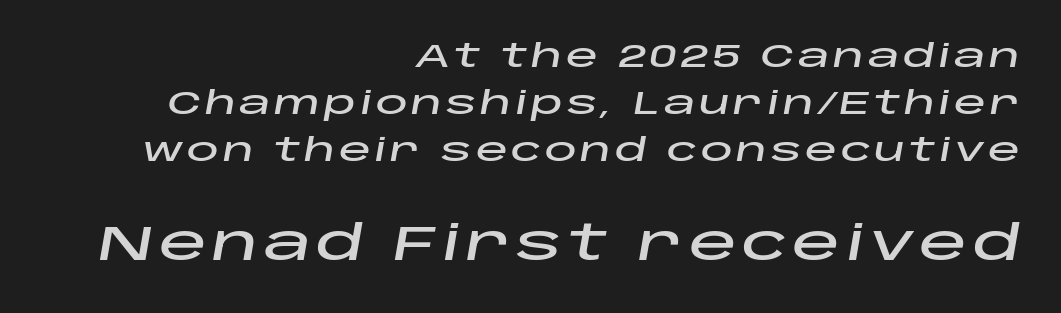
{"italic": "yes", "lean": "right", "slant_degrees": 10, "width": "wide", "stroke_contrast": "low", "x_height": "large", "monospaced": "no", "underline": "no", "align": "right", "line_spacing": "normal", "line_spacing_ratio": 1.47, "larger_block": "second", "size_ratio": 1.5, "glyph_px": 48}
